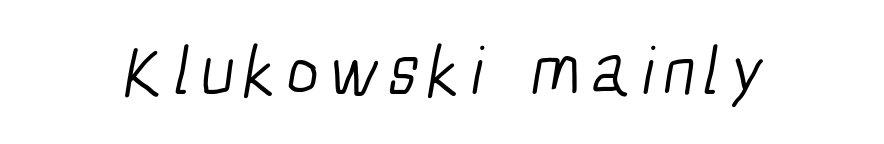
Q: Is the text bold? A: No.
Q: Is the typeface a serif or a sans-serif typeface? A: Sans-serif.
Q: Is the text underlined? A: No.
Q: Width (condensed, normal, or wide)? A: Condensed.
Q: Stroke contrast? A: Low.
Q: x-height? A: Medium.
Q: Monospaced? A: No.
